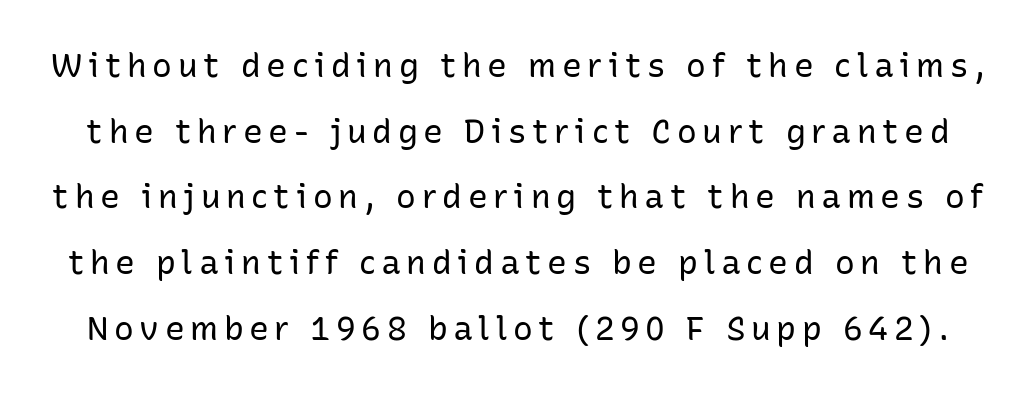
Nobody drew a line under any word here. Nothing heavy about these letters — not bold at all. Leading: increased. These lines are rendered in a variable-pitch font.
